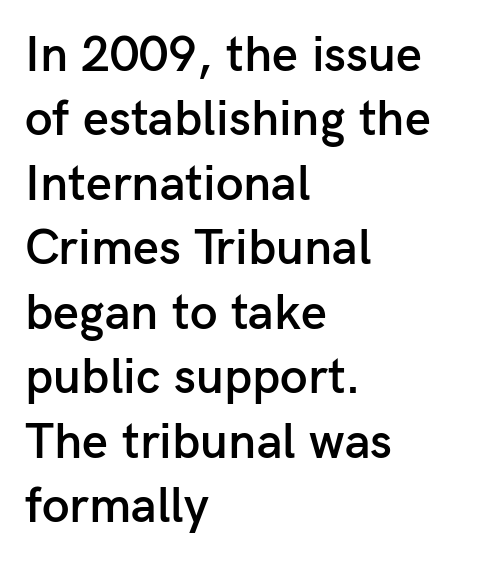
The image shows 50 px semibold sans-serif type, upright; set left-aligned, normal line spacing (1.29x), normal letter spacing, not underlined; low stroke contrast and a medium x-height.
